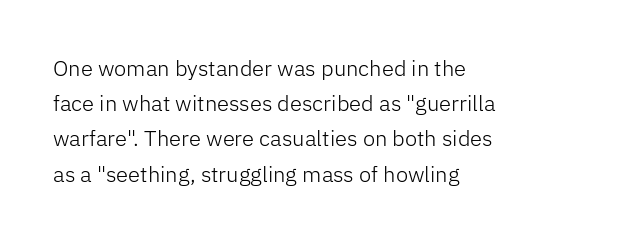
Q: Is the text bold? A: No.
Q: Is the text italic (slanted)? A: No, it is upright.
Q: Is the text underlined? A: No.
Q: How is the paragraph aligned? A: Left-aligned.
Q: Is the spacing between letters normal or unusually wide? A: Normal.
Q: Is the spacing between lines tight, normal or loose? A: Normal.
